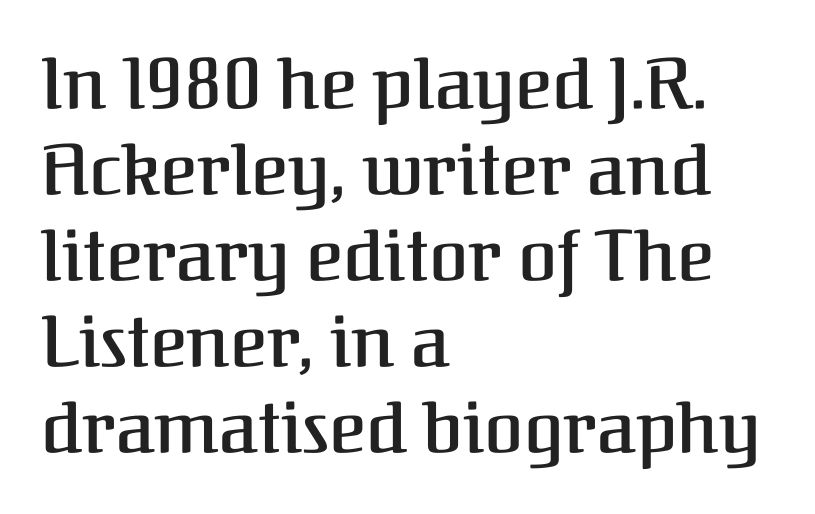
Q: Is the text bold? A: Semi-bold.
Q: Is the text italic (slanted)? A: No, it is upright.
Q: Is the typeface a serif or a sans-serif typeface? A: Serif.
Q: Is the text underlined? A: No.
Q: How is the paragraph aligned? A: Left-aligned.
Q: Is the spacing between letters normal or unusually wide? A: Normal.
Q: Width (condensed, normal, or wide)? A: Normal.
Q: Stroke contrast? A: Medium.
Q: x-height? A: Medium.
Q: Monospaced? A: No.
